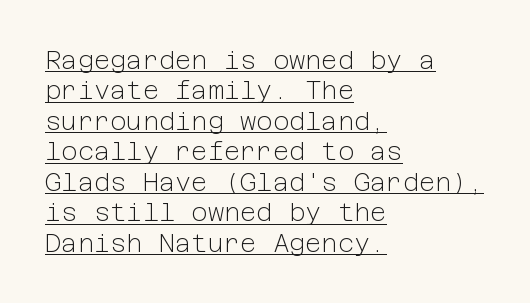
{"italic": "no", "bold": "no", "underline": "yes", "align": "left", "line_spacing_ratio": 1.22, "letter_spacing": "normal", "letter_spacing_em": 0.0, "glyph_px": 25}
